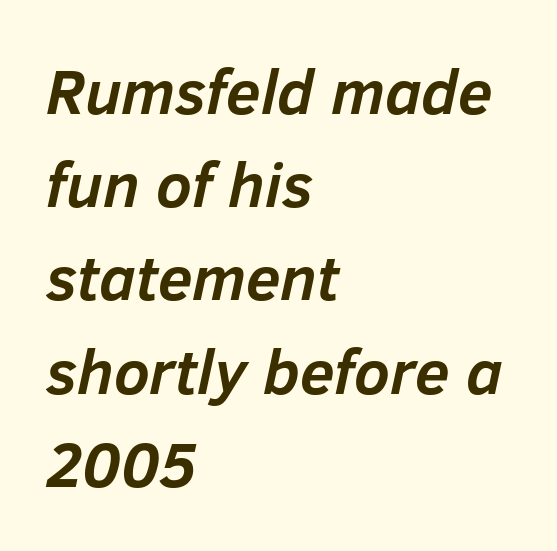
Q: Is the text bold? A: Yes.
Q: Is the text italic (slanted)? A: Yes, it leans right by about 12 degrees.
Q: Is the text underlined? A: No.
Q: How is the paragraph aligned? A: Left-aligned.
Q: Is the spacing between letters normal or unusually wide? A: Normal.
Q: Is the spacing between lines tight, normal or loose? A: Normal.
Q: Width (condensed, normal, or wide)? A: Normal.
Q: Stroke contrast? A: Low.
Q: x-height? A: Medium.
Q: Monospaced? A: No.
